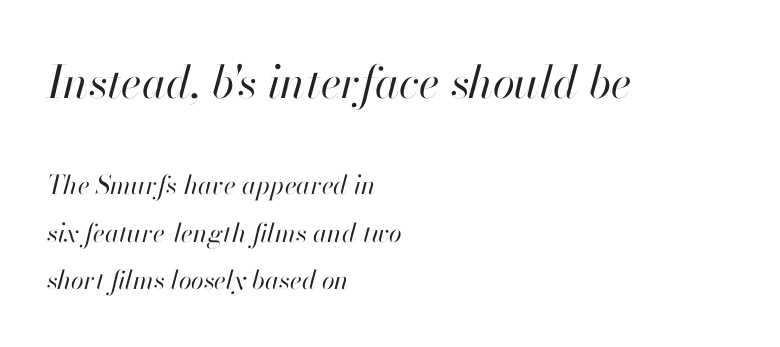
Weight: regular or lighter. Each row of text sits above clean, open space. Think of a printed novel: that variable character pitch is what you see here. The letterforms sit shoulder to shoulder at normal distance.
